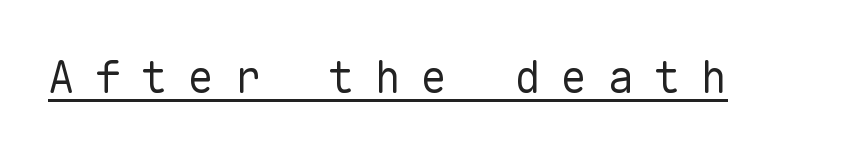
{"serif": "no", "italic": "no", "bold": "no", "weight": "regular", "width": "normal", "stroke_contrast": "low", "x_height": "medium", "monospaced": "yes", "underline": "yes", "letter_spacing": "wide", "letter_spacing_em": 0.46, "glyph_px": 44}
